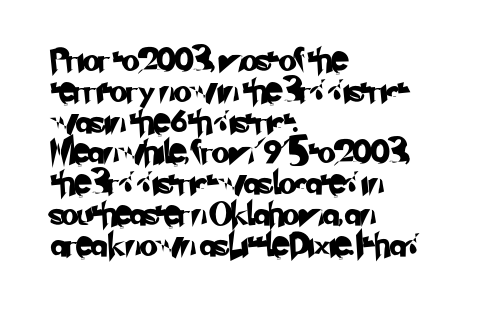
{"underline": "no", "align": "left", "line_spacing": "normal", "line_spacing_ratio": 1.34, "letter_spacing": "normal", "letter_spacing_em": 0.0, "glyph_px": 23}
